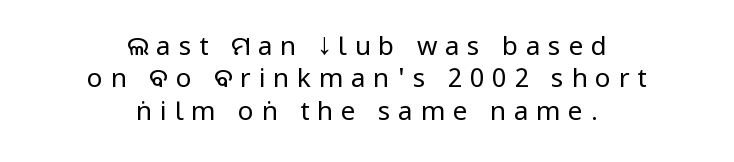
Q: Is the text bold? A: No.
Q: Is the text italic (slanted)? A: No, it is upright.
Q: Is the text underlined? A: No.
Q: How is the paragraph aligned? A: Centered.
Q: Is the spacing between letters normal or unusually wide? A: Unusually wide.
Q: Is the spacing between lines tight, normal or loose? A: Normal.
